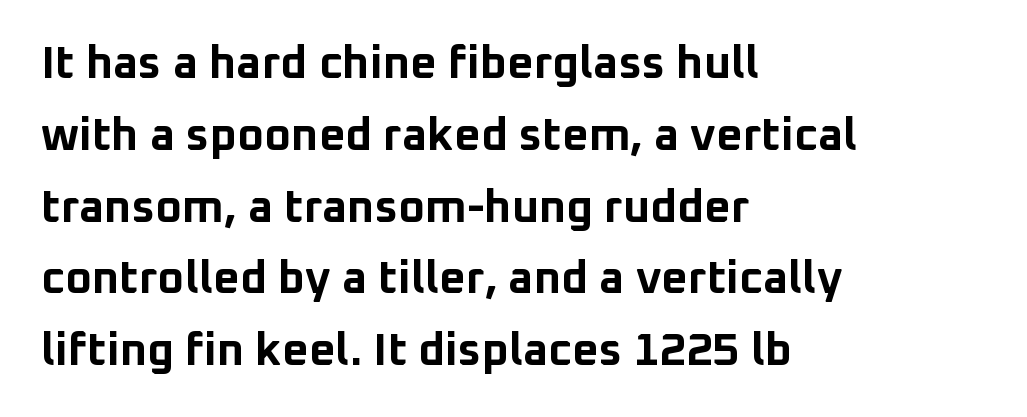
The image shows 46 px bold sans-serif type, upright; set left-aligned, normal line spacing (1.56x), normal letter spacing, not underlined; low stroke contrast and a medium x-height.
